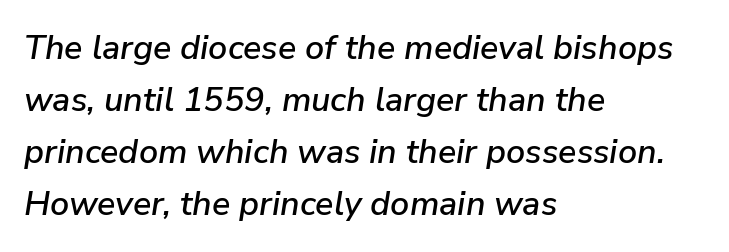
The rendering uses natural spacing where letterforms have individual widths. The face used here is rendered with its standard letterfit. The face used here has a pronounced slope to its letters. Nobody drew a line under any word here. Vertically, the passage feels balanced, rows spaced as you'd expect.
